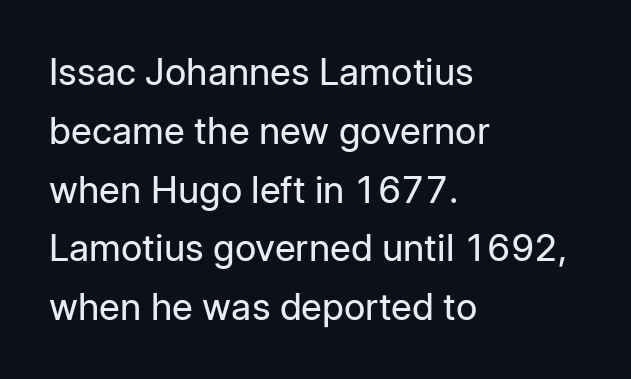
Q: Is the text bold? A: No.
Q: Is the text italic (slanted)? A: No, it is upright.
Q: Is the typeface a serif or a sans-serif typeface? A: Sans-serif.
Q: Is the text underlined? A: No.
Q: How is the paragraph aligned? A: Left-aligned.
Q: Is the spacing between letters normal or unusually wide? A: Normal.
Q: Is the spacing between lines tight, normal or loose? A: Normal.
Q: Width (condensed, normal, or wide)? A: Normal.
Q: Stroke contrast? A: Low.
Q: x-height? A: Medium.
Q: Monospaced? A: No.
